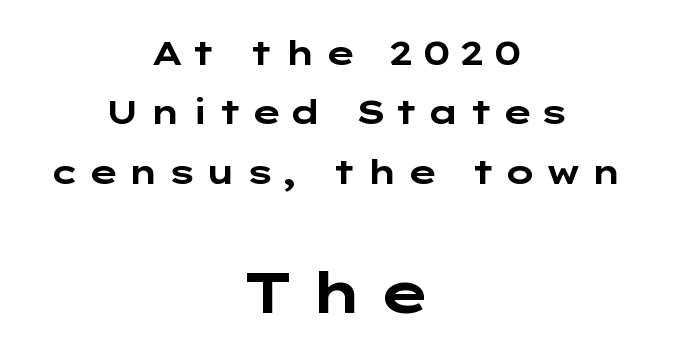
{"serif": "no", "italic": "no", "bold": "yes", "weight": "bold", "width": "wide", "stroke_contrast": "low", "x_height": "medium", "underline": "no", "align": "center", "line_spacing_ratio": 1.8, "letter_spacing": "wide", "letter_spacing_em": 0.24, "larger_block": "second", "size_ratio": 1.73, "glyph_px": 57}
